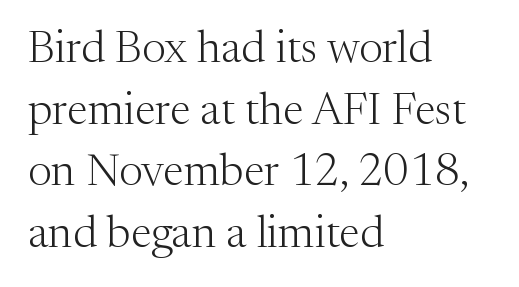
Words float on clear page, feet unadorned. Ink coverage per letter is moderate at most. Line beginnings align vertically; line endings do not. Vertically, the passage feels balanced, rows spaced as you'd expect. How are the letters spaced? Ordinarily, with no added tracking.
